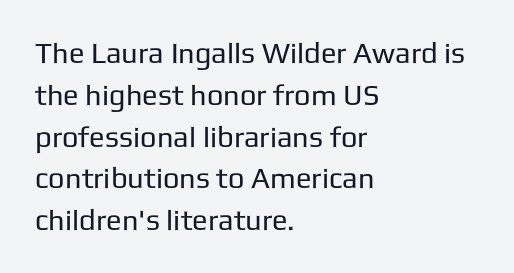
The strokes carry an ordinary text weight at most. Here the glyphs are tracked normally, forming tight word shapes. Stroke terminals: plain, sans-serif. Honestly, there is no underline to notice here at all.
